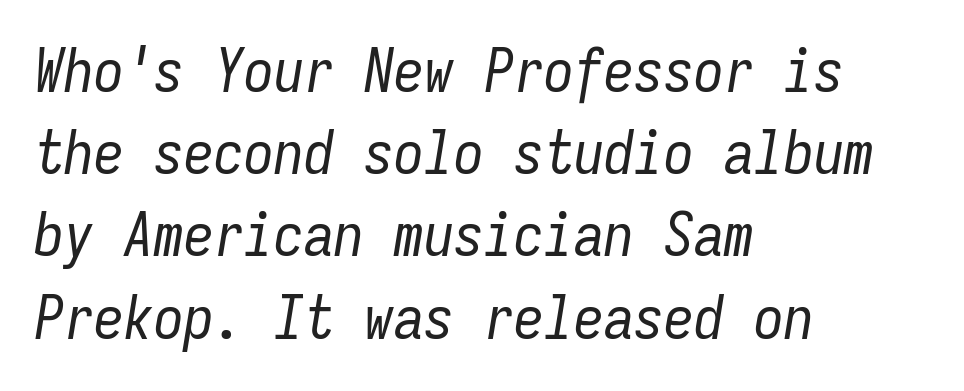
The designer left line spacing at the default. Fixed-width glyphs throughout — classic coding-font behaviour. The baseline area is clear. The compositor pushed each line to the left boundary. Nothing unusual about the tracking: characters are spaced as the font intends. The specimen reads as italic at a glance.
